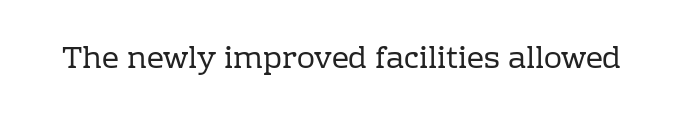
{"serif": "yes", "italic": "no", "bold": "no", "weight": "regular", "width": "normal", "stroke_contrast": "low", "x_height": "medium", "monospaced": "no", "underline": "no", "letter_spacing": "normal", "letter_spacing_em": 0.0, "glyph_px": 30}
